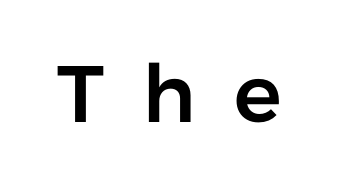
Each letter keeps its own natural width here, so spacing adapts to shape. Quick note: underline off. Rendered with straight, roman letterforms. The passage shown has open, widely tracked lettering throughout. Serifs: no, the terminals of the letterforms are clean.
